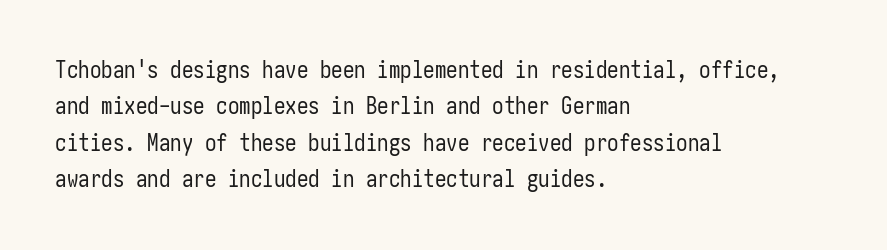
Compared with typical paragraphs, the rows here are spaced about the same. The letterforms sit at book weight or below. Ascenders rise straight up at ninety degrees. The lines are quadded left. Check the space under the baseline: it is left empty. Tracking value appears to be zero — textbook default spacing.
